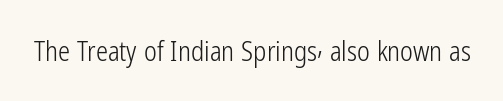
Has an underline been added? It has not. The type is set solid horizontally, with unmodified tracking. The characters are drawn with everyday or finer stroke widths. Every character sits straight up, as roman type does.
